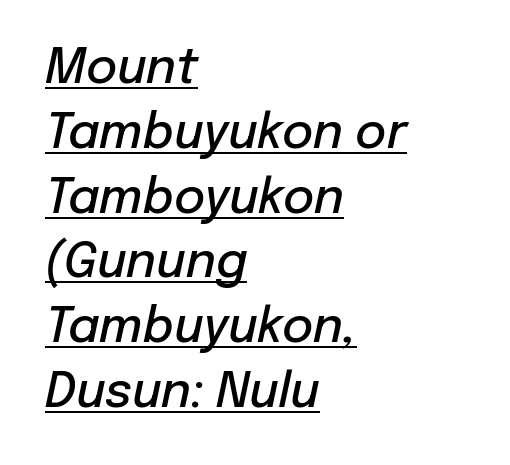
The image shows 48 px semibold type, italic (leaning right); set left-aligned, normal line spacing (1.35x), normal letter spacing, underlined; low stroke contrast and a medium x-height.
